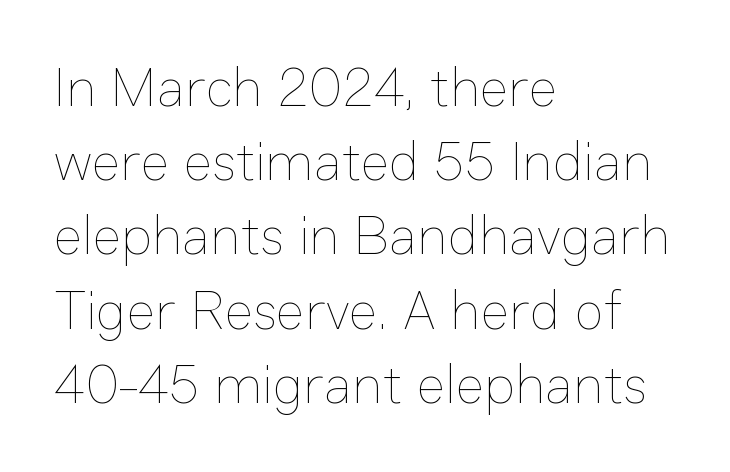
{"italic": "no", "bold": "no", "weight": "thin", "width": "normal", "stroke_contrast": "low", "x_height": "medium", "monospaced": "no", "underline": "no", "align": "left", "line_spacing": "normal", "line_spacing_ratio": 1.35, "letter_spacing": "normal", "letter_spacing_em": 0.0, "glyph_px": 55}
